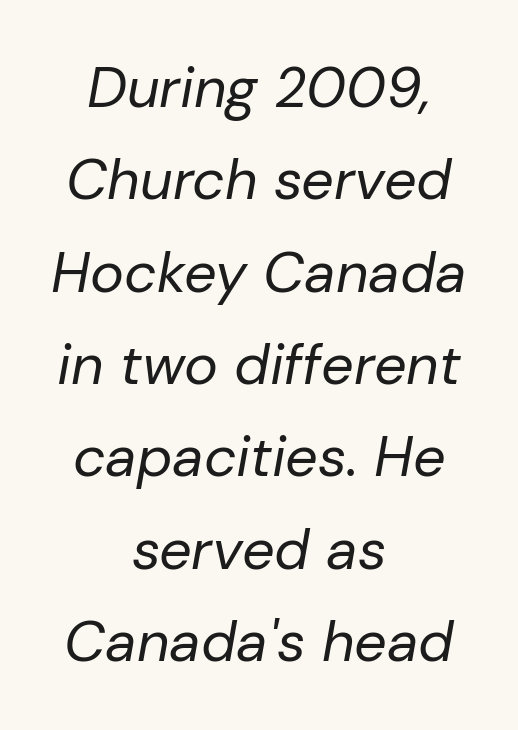
{"italic": "yes", "lean": "right", "slant_degrees": 10, "bold": "no", "weight": "regular", "width": "normal", "stroke_contrast": "low", "x_height": "medium", "monospaced": "no", "underline": "no", "align": "center", "line_spacing": "normal", "line_spacing_ratio": 1.62, "letter_spacing": "normal", "letter_spacing_em": 0.0, "glyph_px": 57}
